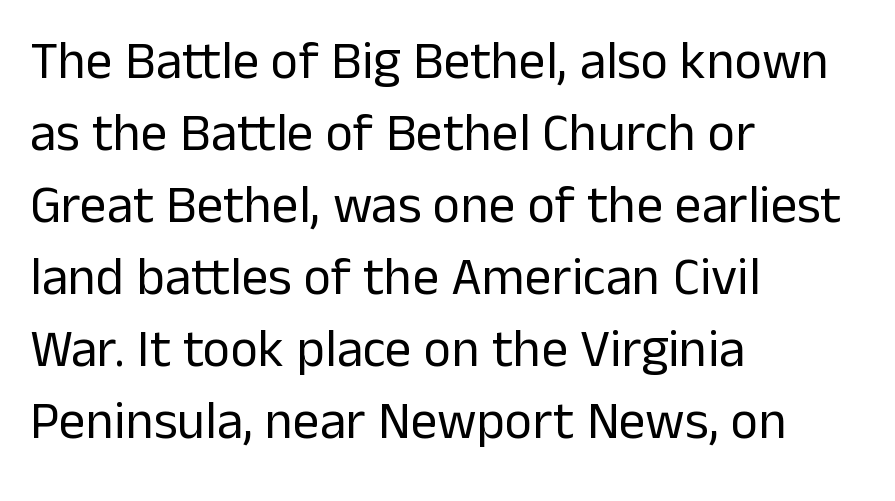
Q: Is the text bold? A: No.
Q: Is the text italic (slanted)? A: No, it is upright.
Q: Is the typeface a serif or a sans-serif typeface? A: Sans-serif.
Q: Is the text underlined? A: No.
Q: How is the paragraph aligned? A: Left-aligned.
Q: Is the spacing between letters normal or unusually wide? A: Normal.
Q: Is the spacing between lines tight, normal or loose? A: Normal.
Q: Width (condensed, normal, or wide)? A: Normal.
Q: Stroke contrast? A: Low.
Q: x-height? A: Medium.
Q: Monospaced? A: No.
